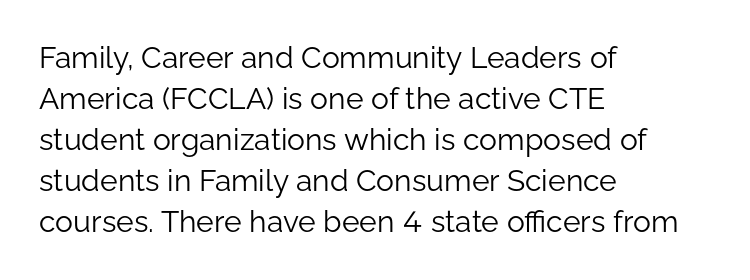
The image shows 30 px light sans-serif type, upright; set left-aligned, normal line spacing (1.37x), normal letter spacing, not underlined; low stroke contrast and a medium x-height.
